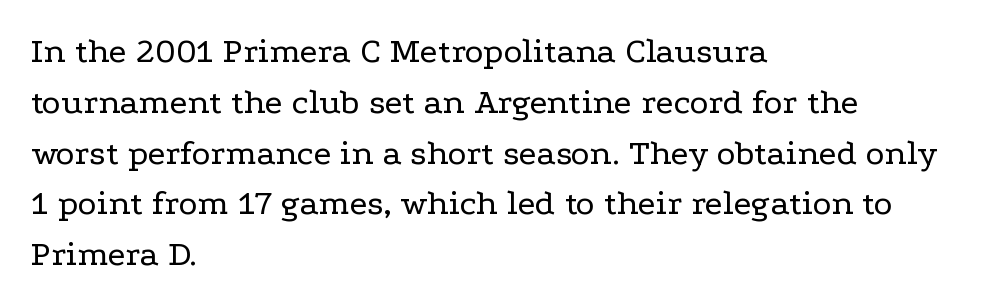
{"serif": "yes", "italic": "no", "bold": "no", "weight": "regular", "width": "wide", "stroke_contrast": "low", "x_height": "medium", "monospaced": "no", "underline": "no", "align": "left", "line_spacing": "normal", "line_spacing_ratio": 1.41, "letter_spacing": "normal", "letter_spacing_em": 0.0, "glyph_px": 36}
